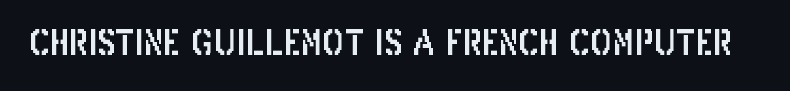
Examine the stroke ends and you'll find no serifs. Students, note that the glyphs here touch the page at normal intervals. A clean baseline with only descenders dipping below it. In terms of posture, this sample is upright.
